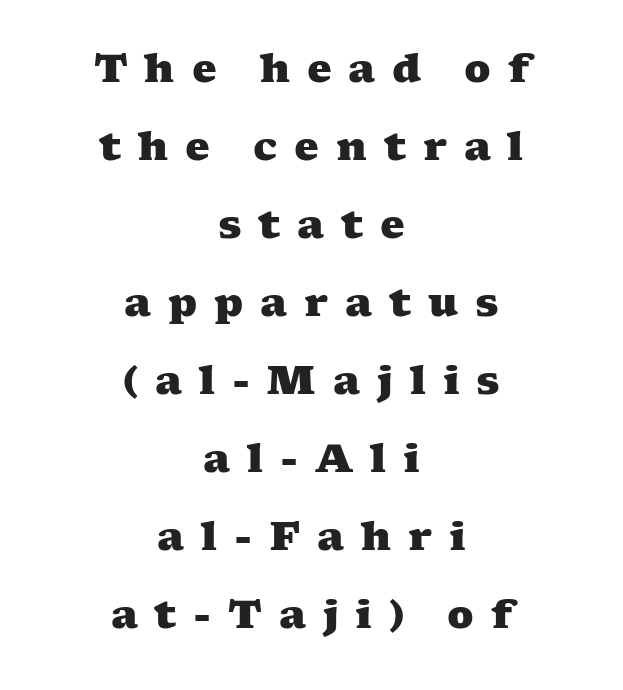
The image shows 39 px heavy, wide serif type; set centered, loose line spacing (2.0x), unusually wide letter spacing (+0.43 em), not underlined; medium stroke contrast and a medium x-height.
